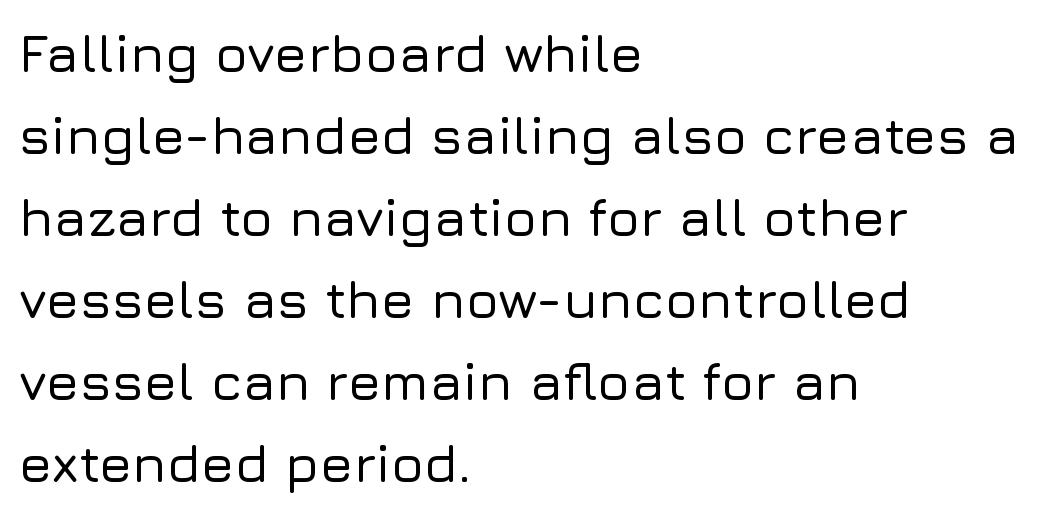
These lines are set flush left with a ragged right edge. Between one letter and the next there's only the usual sliver of space. Unlike italic type, these characters show no tilt at all. No feet cap the strokes, marking this as sans-serif type. Rule under the text: the space is simply empty. The designer left line spacing at the default.
